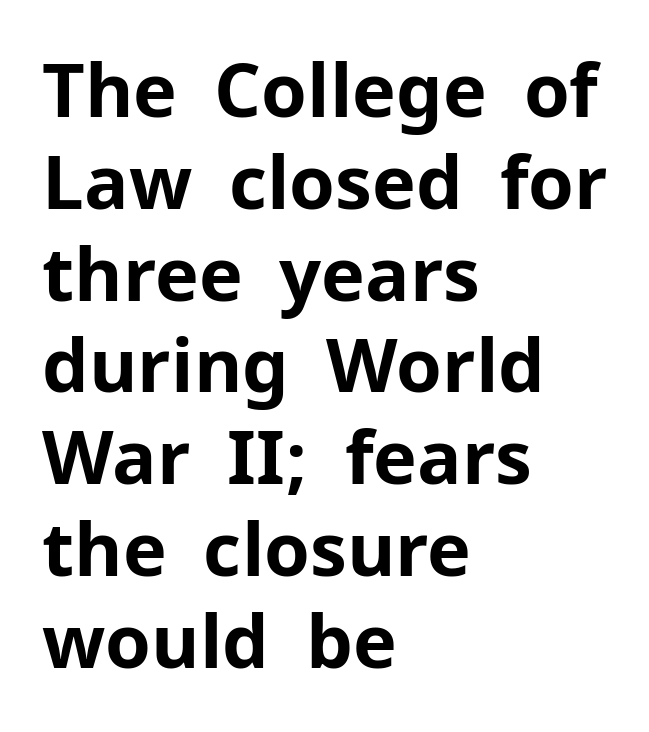
The letters sit at their default tracking, neither squeezed nor spread. Stroke thickness is high; the sample reads as a true bold. These lines were composed using upright roman letters. Here the designer chose a conventional face with non-uniform glyph widths. A typesetter would label this face a sans. The lines in this sample share a left origin and differ only in where they stop.
